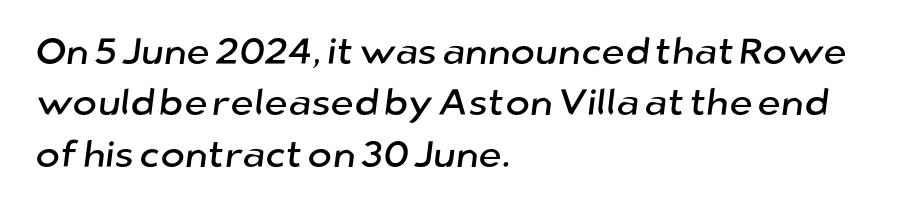
The image shows 37 px sans-serif type; set left-aligned, normal line spacing (1.39x), normal letter spacing, not underlined; low stroke contrast and a medium x-height.
